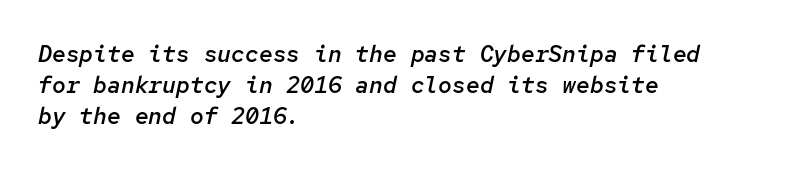
The image shows 23 px text type, italic (leaning right); set left-aligned, normal line spacing (1.34x), normal letter spacing, not underlined.
